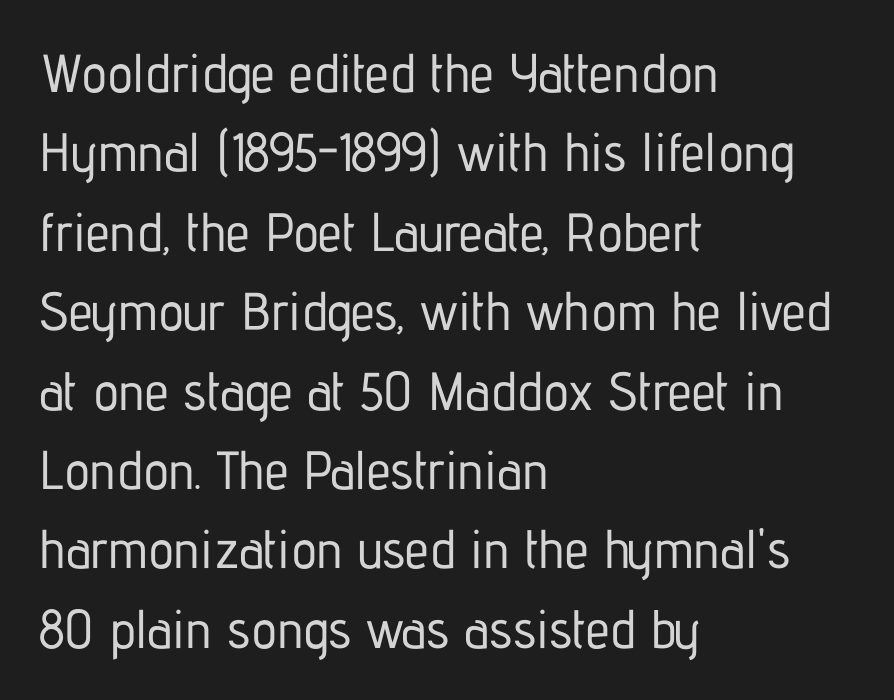
{"serif": "no", "italic": "no", "width": "condensed", "stroke_contrast": "low", "x_height": "medium", "monospaced": "no", "underline": "no", "align": "left", "line_spacing": "normal", "line_spacing_ratio": 1.47, "letter_spacing": "normal", "letter_spacing_em": 0.0, "glyph_px": 54}
